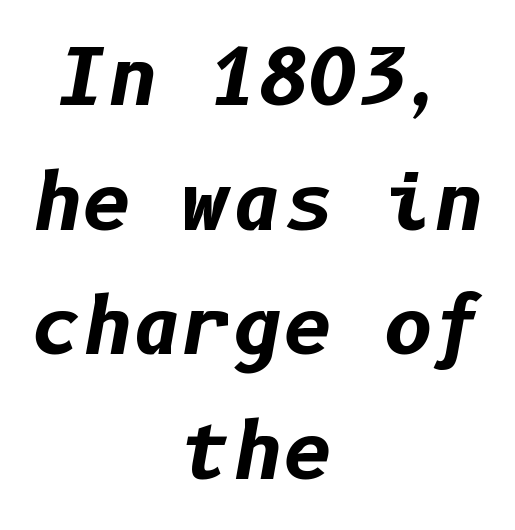
It's the slanting kind of type. Regarding leading, the lines here are spaced in the standard way. Typesetter's note: full bold, strokes at maximum text heaviness. Layout note: lines centered. Is the letter spacing exaggerated? No — it looks like the ordinary default. Clear beneath every line of the passage.
